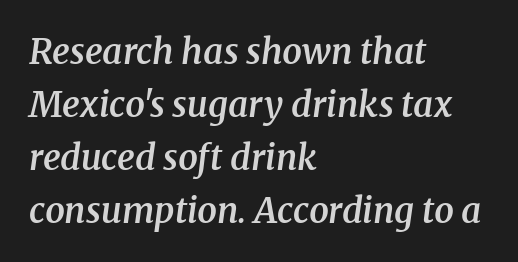
{"serif": "yes", "italic": "yes", "lean": "right", "slant_degrees": 8, "bold": "semi", "weight": "semibold", "width": "normal", "stroke_contrast": "medium", "x_height": "medium", "monospaced": "no", "underline": "no", "align": "left", "line_spacing": "normal", "line_spacing_ratio": 1.51, "letter_spacing": "normal", "letter_spacing_em": 0.0, "glyph_px": 35}
